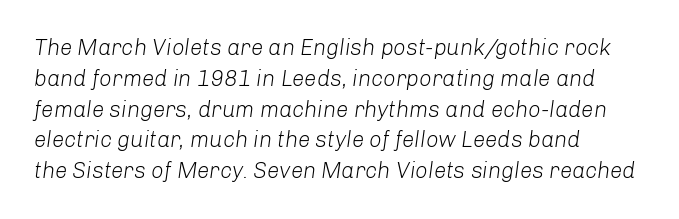
Q: Is the text bold? A: No.
Q: Is the text italic (slanted)? A: Yes, it leans right by about 8 degrees.
Q: Is the text underlined? A: No.
Q: How is the paragraph aligned? A: Left-aligned.
Q: Is the spacing between letters normal or unusually wide? A: Normal.
Q: Is the spacing between lines tight, normal or loose? A: Normal.
